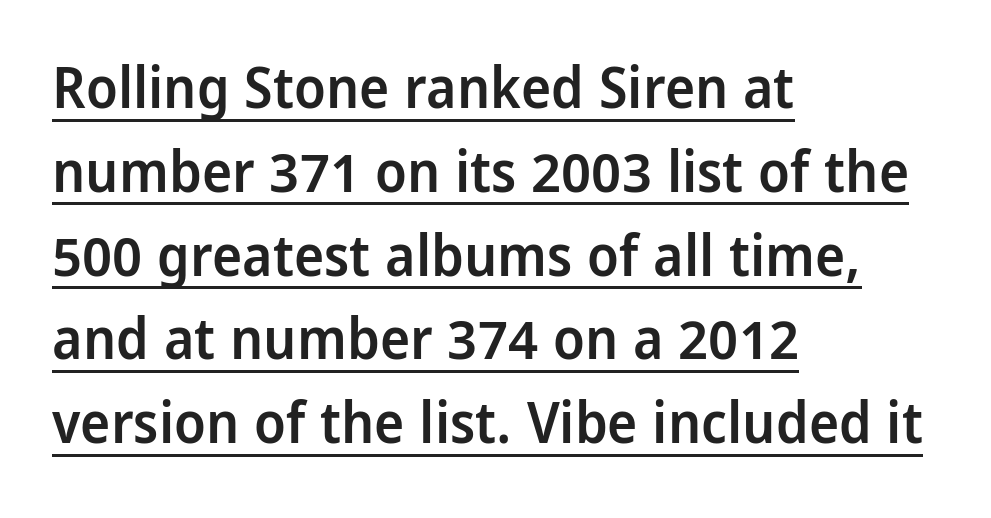
The image shows 57 px semibold, condensed sans-serif type, upright; set left-aligned, normal line spacing (1.47x), normal letter spacing, underlined; low stroke contrast and a large x-height.
